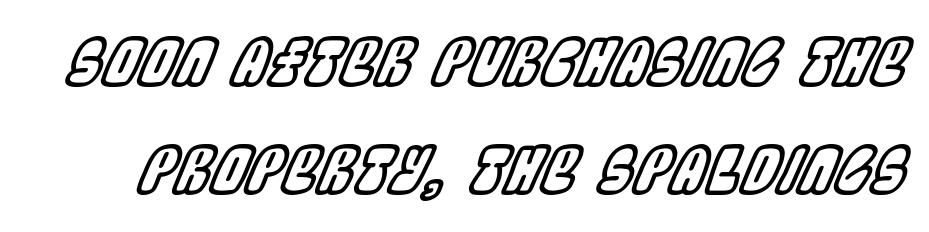
Each word holds together tightly as a unit, with standard inter-letter gaps. The zone under the glyphs is completely vacant. Interline gaps are of average width in this sample. The rendering applies a slant to the glyphs. The passage shown is typed in a proportional face where columns would drift.
